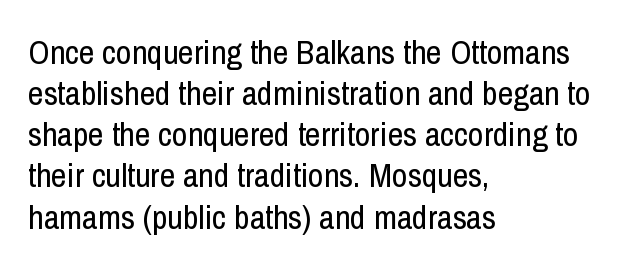
The image shows 34 px regular-weight, condensed sans-serif type, upright; set left-aligned, line spacing 1.21x, normal letter spacing, not underlined; low stroke contrast and a medium x-height.
